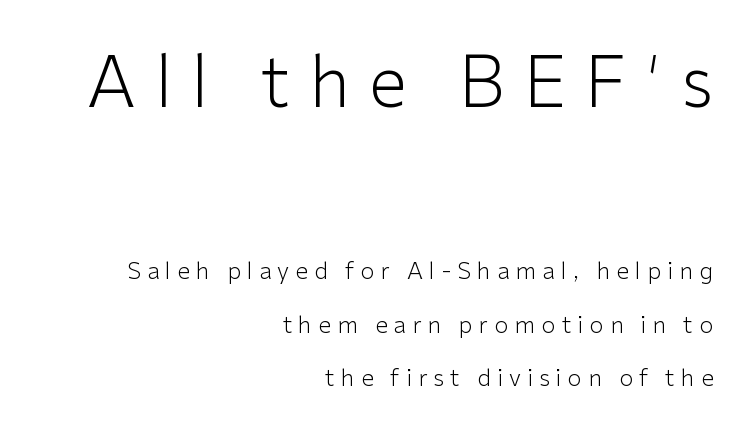
{"serif": "no", "italic": "no", "bold": "no", "weight": "light", "width": "normal", "stroke_contrast": "low", "x_height": "medium", "monospaced": "no", "underline": "no", "align": "right", "line_spacing": "loose", "line_spacing_ratio": 2.33, "letter_spacing": "wide", "letter_spacing_em": 0.27, "larger_block": "first", "size_ratio": 3.04, "glyph_px": 70}
